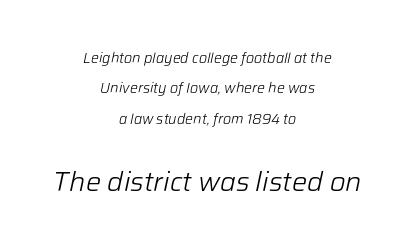
The image shows 27 px text type, italic (leaning right); set centered, loose line spacing (2.17x), normal letter spacing, not underlined; the second (bottom) block is 1.93x larger.
